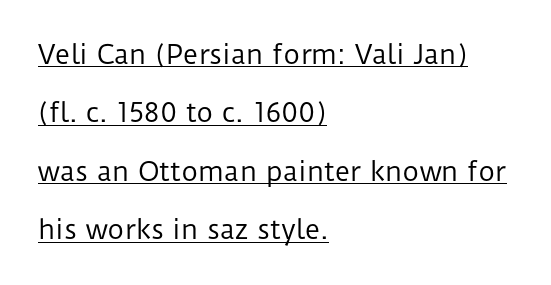
Nothing heavy about these letters — not bold at all. The face used here is rendered with its standard letterfit. When letters stand straight like this, we call the style roman or upright. Horizontal alignment here is leftward, the default for most running prose. You could fit nearly another row in the gap between these rows.
